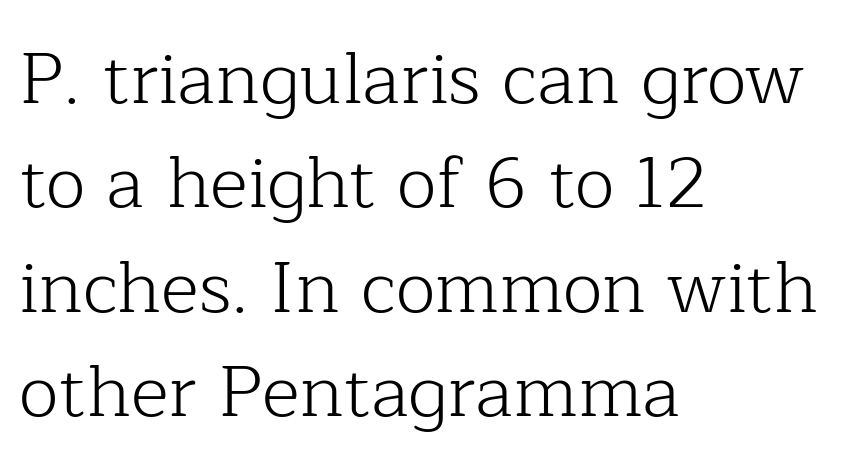
The typeface has the unassuming heft of standard copy or less. Font category for this specimen: serif. Tracking value appears to be zero — textbook default spacing. Does the lettering tilt? It doesn't — this is upright.
